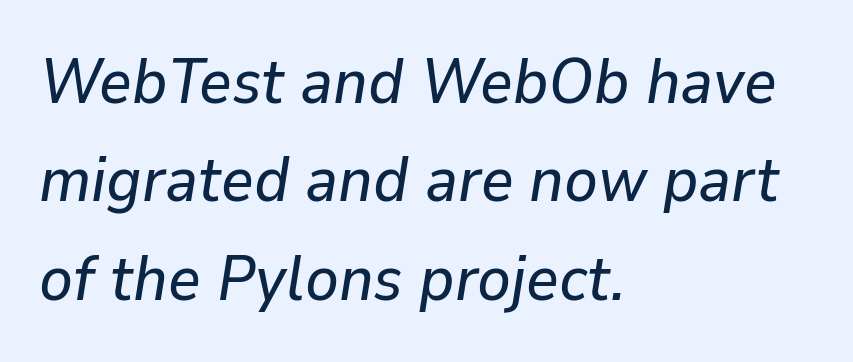
The image shows 63 px text type, italic (leaning right); set left-aligned, normal line spacing (1.56x), normal letter spacing, not underlined; low stroke contrast and a medium x-height.
